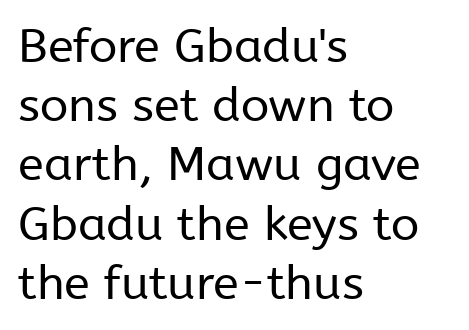
{"serif": "no", "italic": "no", "bold": "no", "weight": "regular", "width": "normal", "stroke_contrast": "low", "x_height": "medium", "monospaced": "no", "underline": "no", "align": "left", "line_spacing": "normal", "line_spacing_ratio": 1.26, "letter_spacing": "normal", "letter_spacing_em": 0.0, "glyph_px": 47}
